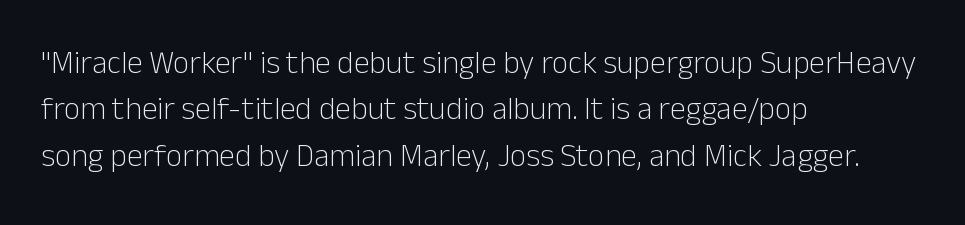
Q: Is the text bold? A: No.
Q: Is the text italic (slanted)? A: No, it is upright.
Q: Is the typeface a serif or a sans-serif typeface? A: Sans-serif.
Q: Is the text underlined? A: No.
Q: How is the paragraph aligned? A: Left-aligned.
Q: Is the spacing between letters normal or unusually wide? A: Normal.
Q: Is the spacing between lines tight, normal or loose? A: Normal.
Q: Width (condensed, normal, or wide)? A: Normal.
Q: Stroke contrast? A: Low.
Q: x-height? A: Medium.
Q: Monospaced? A: No.
